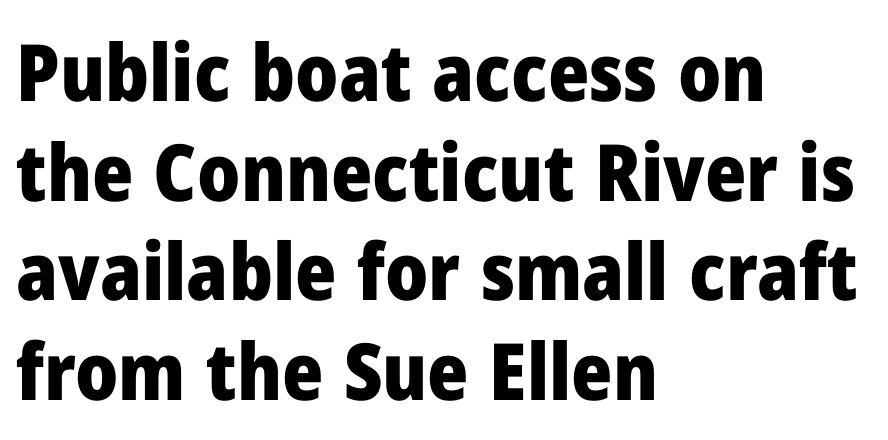
Beneath every word, the page is bare. This rendering uses left alignment, leaving the right contour irregular. Words appear dense and cohesive because spacing is normal. Rendered with straight, roman letterforms.
